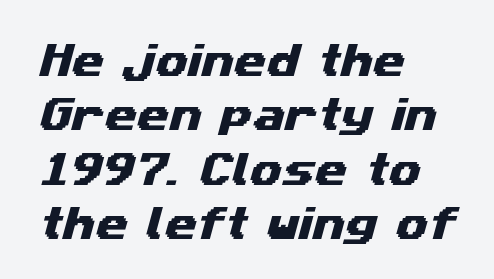
Q: Is the typeface a serif or a sans-serif typeface? A: Sans-serif.
Q: Is the text underlined? A: No.
Q: How is the paragraph aligned? A: Left-aligned.
Q: Is the spacing between letters normal or unusually wide? A: Normal.
Q: Is the spacing between lines tight, normal or loose? A: Normal.
Q: Width (condensed, normal, or wide)? A: Wide.
Q: Stroke contrast? A: Medium.
Q: x-height? A: Medium.
Q: Monospaced? A: No.
